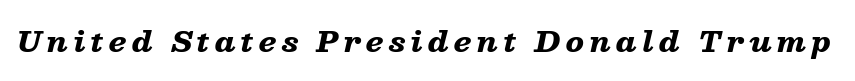
Q: Is the text bold? A: Yes.
Q: Is the text italic (slanted)? A: Yes, it leans right by about 13 degrees.
Q: Is the text underlined? A: No.
Q: Width (condensed, normal, or wide)? A: Wide.
Q: Stroke contrast? A: Low.
Q: x-height? A: Medium.
Q: Monospaced? A: No.
